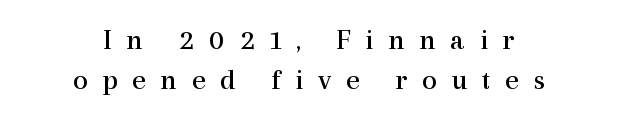
Q: Is the text bold? A: No.
Q: Is the text italic (slanted)? A: No, it is upright.
Q: Is the typeface a serif or a sans-serif typeface? A: Serif.
Q: Is the text underlined? A: No.
Q: How is the paragraph aligned? A: Centered.
Q: Is the spacing between letters normal or unusually wide? A: Unusually wide.
Q: Is the spacing between lines tight, normal or loose? A: Normal.
Q: Width (condensed, normal, or wide)? A: Normal.
Q: x-height? A: Medium.
Q: Monospaced? A: No.
